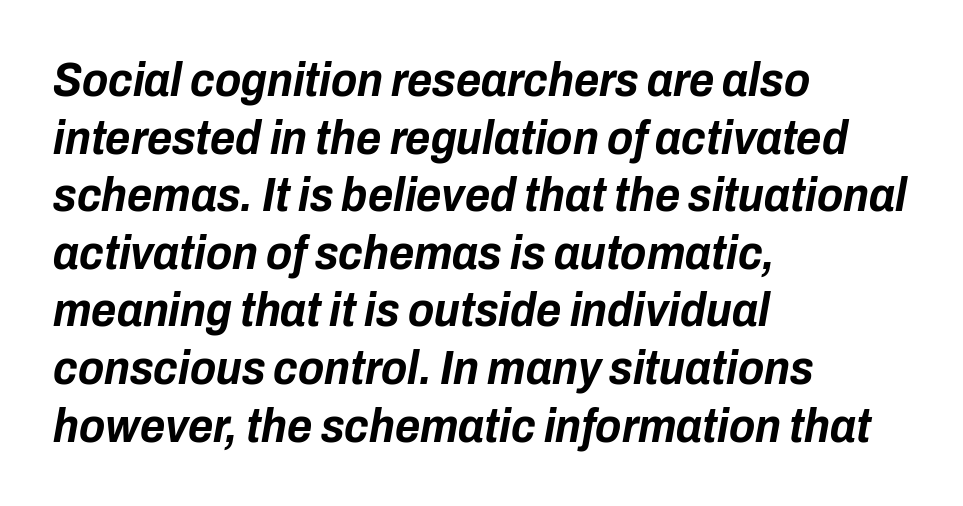
Q: Is the text bold? A: Yes.
Q: Is the text italic (slanted)? A: Yes, it leans right by about 10 degrees.
Q: Is the text underlined? A: No.
Q: How is the paragraph aligned? A: Left-aligned.
Q: Is the spacing between letters normal or unusually wide? A: Normal.
Q: Width (condensed, normal, or wide)? A: Condensed.
Q: Stroke contrast? A: Low.
Q: x-height? A: Medium.
Q: Monospaced? A: No.
